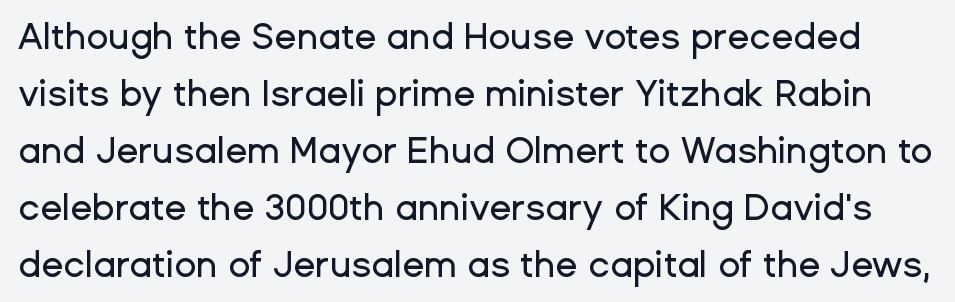
A bare baseline throughout the passage. Unlike a traditional serif, this face leaves its strokes unadorned. Observe the ordinary spacing: letters are neighbours, not strangers. A typesetter would call this proportional, since set widths differ per character.
